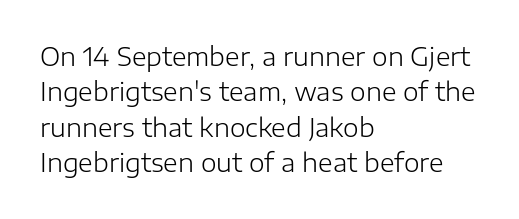
Q: Is the text bold? A: No.
Q: Is the text italic (slanted)? A: No, it is upright.
Q: Is the text underlined? A: No.
Q: How is the paragraph aligned? A: Left-aligned.
Q: Is the spacing between letters normal or unusually wide? A: Normal.
Q: Is the spacing between lines tight, normal or loose? A: Normal.
